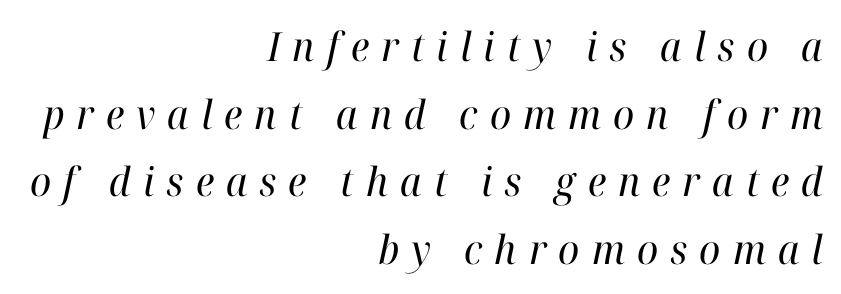
The image shows 40 px regular-weight serif type, italic (leaning right); set right-aligned, normal line spacing (1.69x), unusually wide letter spacing (+0.3 em), not underlined; high stroke contrast and a medium x-height.
